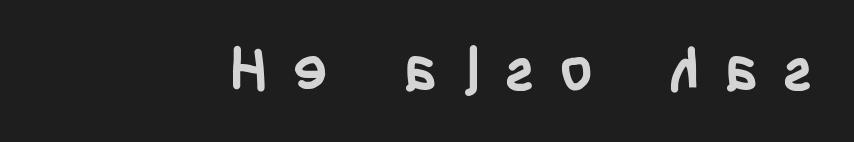
{"serif": "no", "italic": "no", "bold": "yes", "weight": "semibold", "width": "condensed", "stroke_contrast": "low", "x_height": "large", "monospaced": "no", "underline": "no", "letter_spacing": "wide", "letter_spacing_em": 0.41, "glyph_px": 59}
